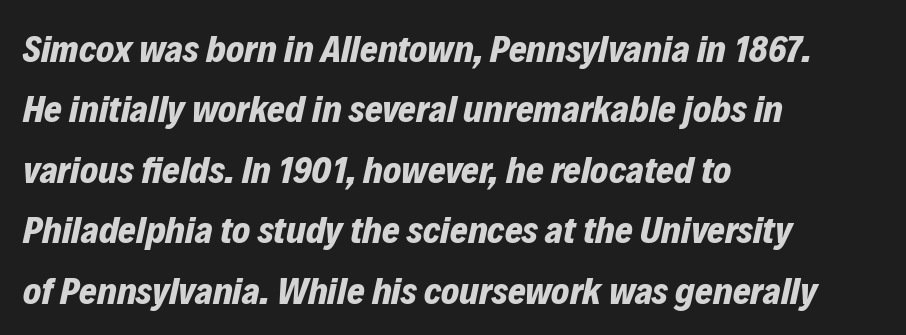
The image shows 38 px bold type, italic (leaning right); set left-aligned, normal line spacing (1.59x), normal letter spacing, not underlined; low stroke contrast and a medium x-height.
